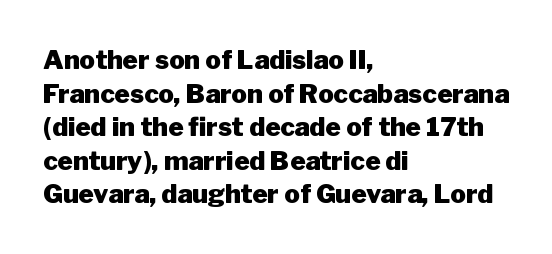
{"italic": "no", "bold": "yes", "underline": "no", "align": "left", "line_spacing": "normal", "line_spacing_ratio": 1.29, "letter_spacing": "normal", "letter_spacing_em": 0.0, "glyph_px": 26}
